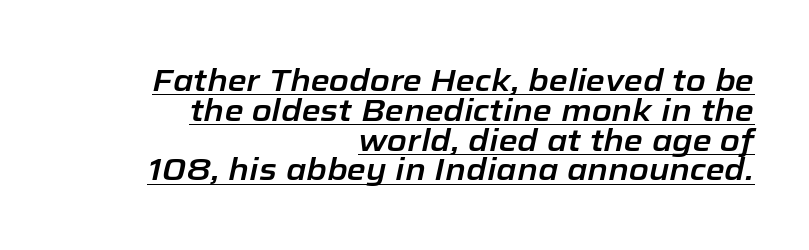
{"italic": "yes", "lean": "right", "slant_degrees": 12, "width": "normal", "stroke_contrast": "low", "x_height": "medium", "monospaced": "no", "underline": "yes", "align": "right", "line_spacing": "tight", "line_spacing_ratio": 0.96, "letter_spacing": "normal", "letter_spacing_em": 0.0, "glyph_px": 31}
